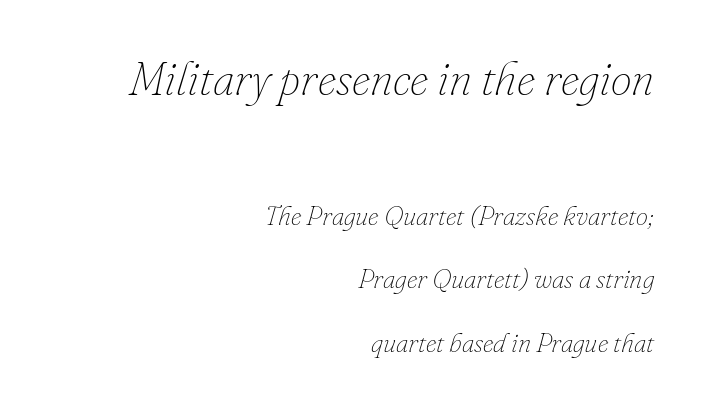
{"italic": "yes", "lean": "right", "slant_degrees": 16, "bold": "no", "weight": "thin", "width": "normal", "stroke_contrast": "low", "x_height": "small", "monospaced": "no", "underline": "no", "align": "right", "line_spacing": "loose", "line_spacing_ratio": 2.36, "letter_spacing": "normal", "letter_spacing_em": 0.0, "larger_block": "first", "size_ratio": 1.74, "glyph_px": 47}
